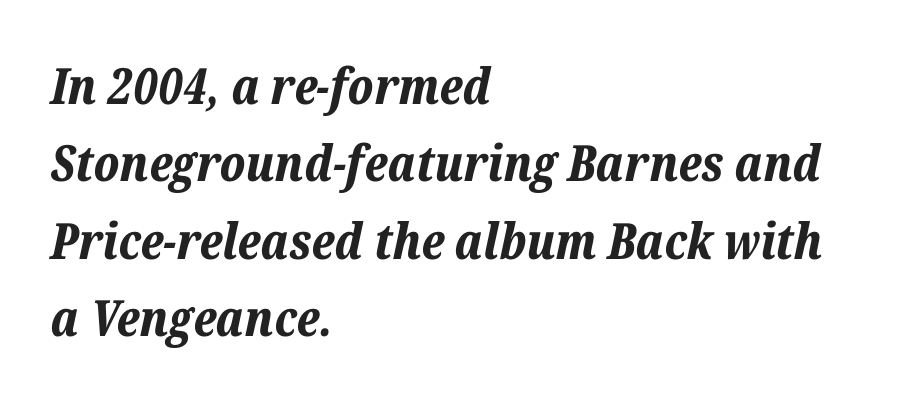
The image shows 50 px bold type, italic (leaning right); set left-aligned, normal line spacing (1.55x), normal letter spacing, not underlined; low stroke contrast and a medium x-height.
